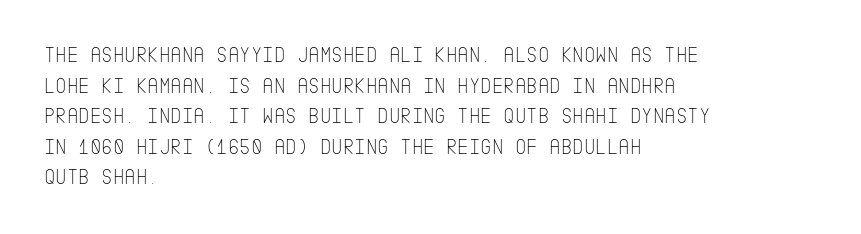
Here the glyphs are tracked normally, forming tight word shapes. This sample keeps an unexceptional amount of space between lines. Every character sits straight up, as roman type does. Each stroke keeps to a modest, everyday thickness or less. This rendering uses left alignment, leaving the right contour irregular. Descenders are the only things crossing below the line.
